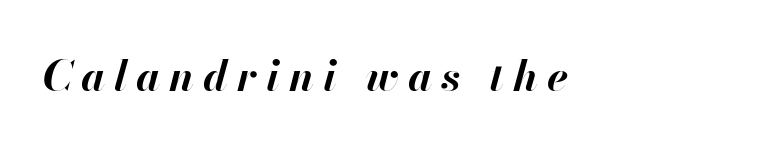
On the weight axis this lands at bold, roughly 700. The rendering uses natural spacing where letterforms have individual widths. If you drew a line through each stem, it would be angled. Inter-character spacing is expanded well beyond the font's built-in metrics. A bare baseline throughout the passage.
